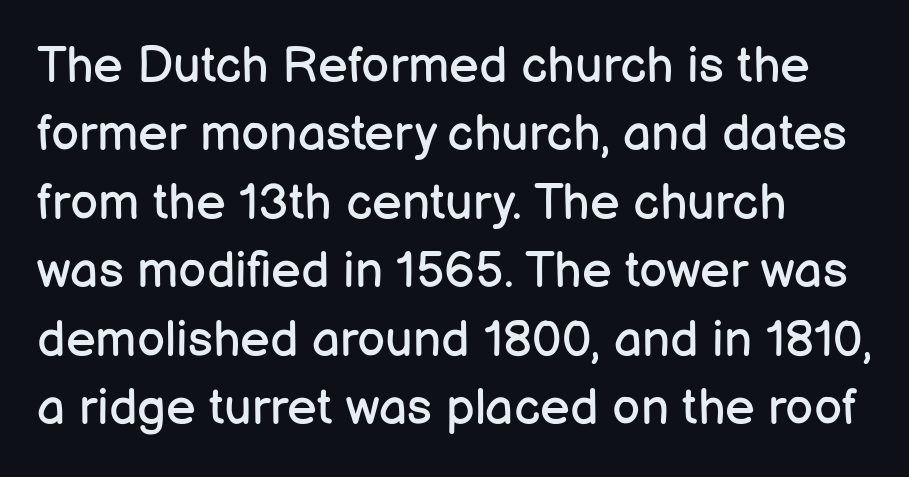
Q: Is the text bold? A: No.
Q: Is the text italic (slanted)? A: No, it is upright.
Q: Is the typeface a serif or a sans-serif typeface? A: Sans-serif.
Q: Is the text underlined? A: No.
Q: How is the paragraph aligned? A: Left-aligned.
Q: Is the spacing between letters normal or unusually wide? A: Normal.
Q: Is the spacing between lines tight, normal or loose? A: Normal.
Q: Width (condensed, normal, or wide)? A: Normal.
Q: Stroke contrast? A: Low.
Q: x-height? A: Medium.
Q: Monospaced? A: No.
